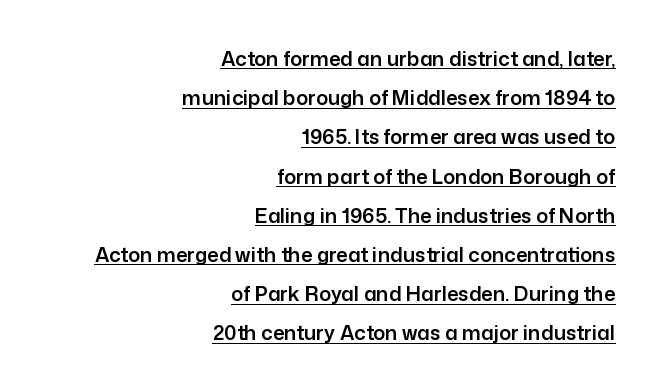
Caption: lettering with a line underneath. This sample uses an upright cut, with every glyph sitting square on the baseline. The vertical gap from one line to the next is large. The horizontal fit of the characters is conventional and even. Typeset ragged left — the right edge is the straight one.
